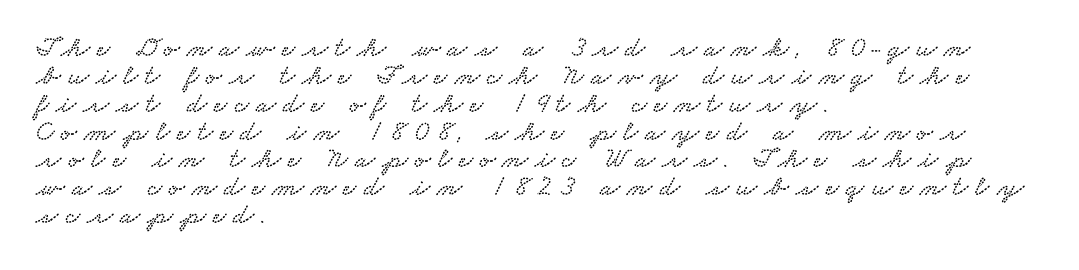
{"width": "wide", "stroke_contrast": "low", "x_height": "small", "monospaced": "no", "underline": "no", "align": "left", "line_spacing": "tight", "line_spacing_ratio": 0.96, "letter_spacing": "wide", "letter_spacing_em": 0.25, "glyph_px": 29}
